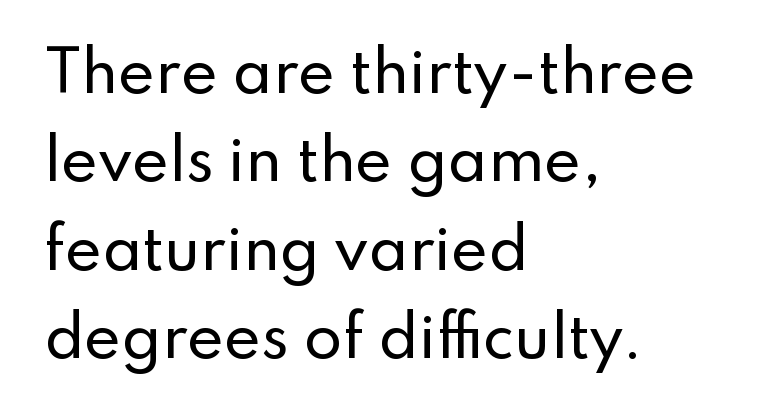
These lines are rendered in a variable-pitch font. How would I describe the line gaps? Plain and ordinary. The typesetter chose a ragged-right arrangement here. Each word holds together tightly as a unit, with standard inter-letter gaps.
